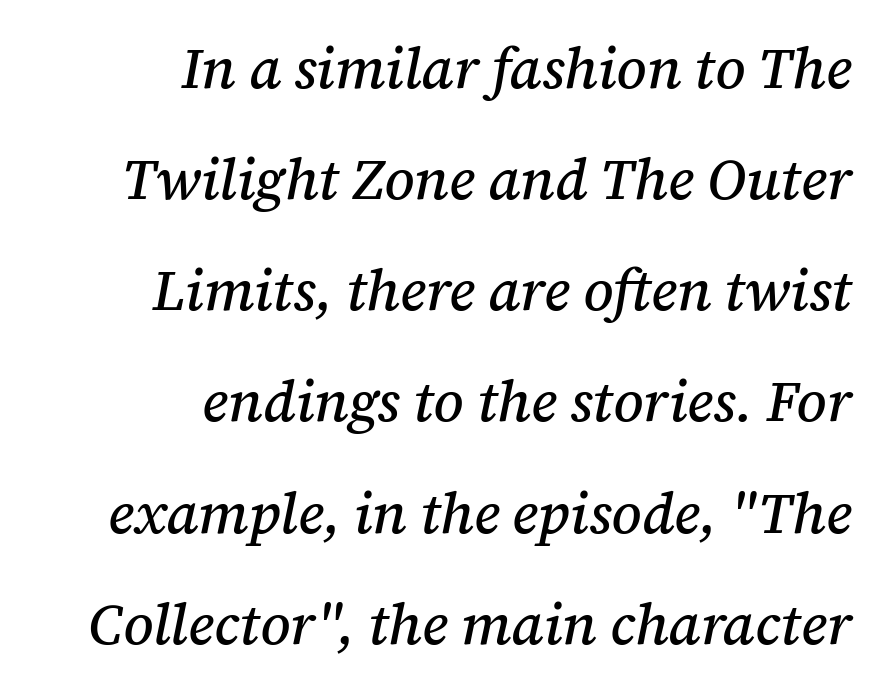
The image shows 57 px serif type, italic (leaning right); set right-aligned, loose line spacing (1.95x), normal letter spacing, not underlined; medium stroke contrast and a medium x-height.
